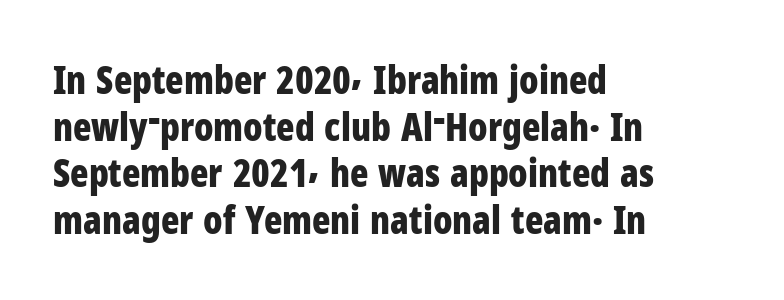
The passage shown is typed in a proportional face where columns would drift. This sample uses an upright cut, with every glyph sitting square on the baseline. If you drew a ruler down the left edge, every line would touch it. Is the type bold? Yes — the strokes are clearly thick and heavy.
